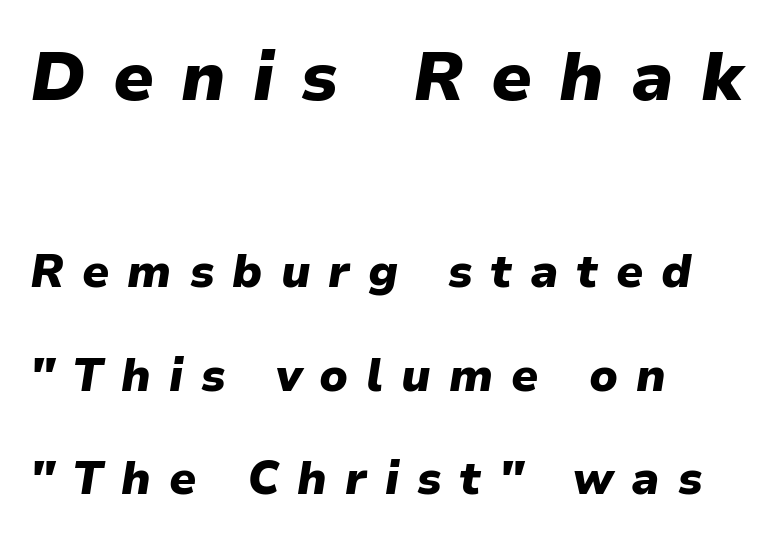
The rag falls on the right side of this text block. The leading is generous, giving the passage an open texture. Every letter is thick-stroked: bold, no question. Is the type slanted? Yes — the strokes lean at a clear angle. Size contrast runs from large at the top to small at the bottom. Between one letter and the next there's a generous, obvious gap.
